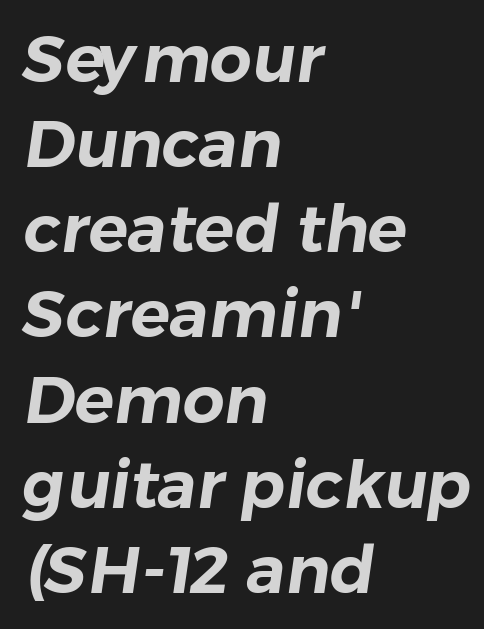
{"serif": "no", "width": "normal", "stroke_contrast": "low", "x_height": "medium", "monospaced": "no", "underline": "no", "align": "left", "line_spacing": "normal", "line_spacing_ratio": 1.29, "letter_spacing": "normal", "letter_spacing_em": 0.0, "glyph_px": 66}
